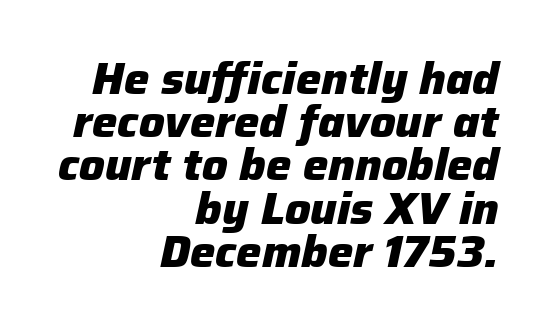
These lines stack with their right ends in a neat column. Character widths vary here, with narrow letters taking less room than wide ones. Its strokes are broad and dark, the hallmark of bold type. Inter-character spacing is left at the font's built-in metrics.
